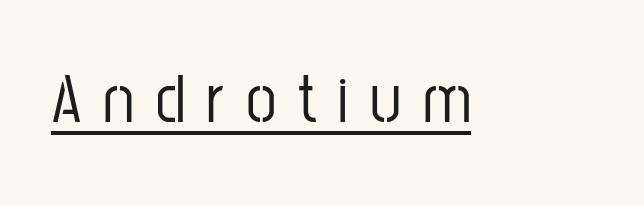
The image shows 69 px condensed sans-serif type, upright; set unusually wide letter spacing (+0.31 em), underlined; low stroke contrast and a medium x-height.
